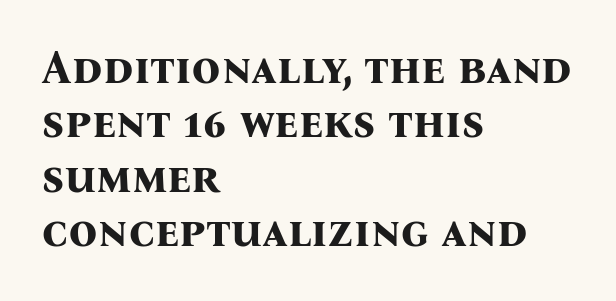
Q: Is the text bold? A: Yes.
Q: Is the text italic (slanted)? A: No, it is upright.
Q: Is the typeface a serif or a sans-serif typeface? A: Serif.
Q: Is the text underlined? A: No.
Q: How is the paragraph aligned? A: Left-aligned.
Q: Is the spacing between letters normal or unusually wide? A: Normal.
Q: Width (condensed, normal, or wide)? A: Normal.
Q: Stroke contrast? A: Medium.
Q: x-height? A: Medium.
Q: Monospaced? A: No.
